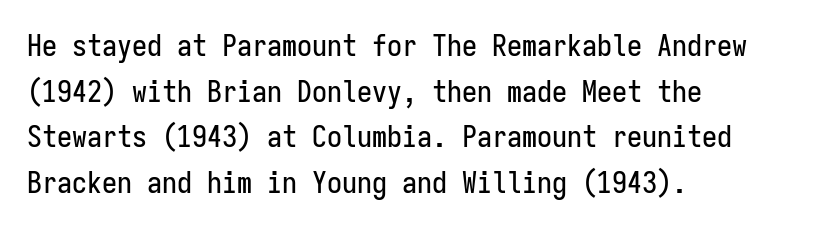
{"serif": "no", "italic": "no", "width": "condensed", "stroke_contrast": "low", "x_height": "medium", "monospaced": "yes", "underline": "no", "align": "left", "line_spacing": "normal", "line_spacing_ratio": 1.52, "letter_spacing": "normal", "letter_spacing_em": 0.0, "glyph_px": 30}
